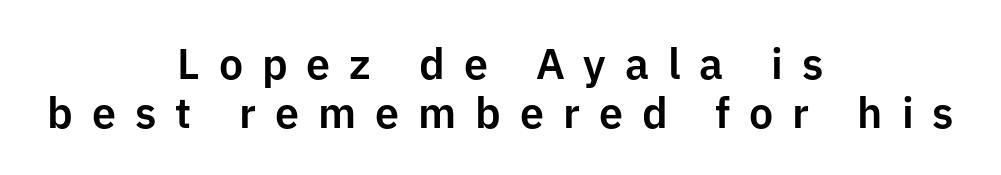
{"serif": "no", "italic": "no", "width": "normal", "stroke_contrast": "low", "x_height": "medium", "monospaced": "no", "underline": "no", "align": "center", "line_spacing": "tight", "line_spacing_ratio": 1.14, "letter_spacing": "wide", "letter_spacing_em": 0.44, "glyph_px": 43}
